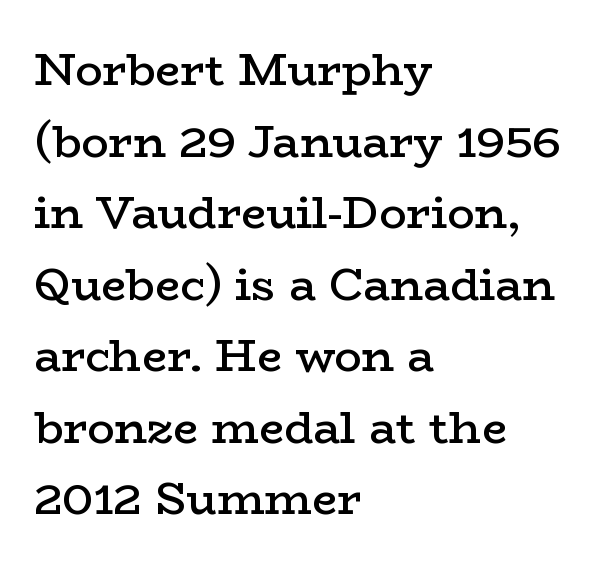
Q: Is the text bold? A: Semi-bold.
Q: Is the text italic (slanted)? A: No, it is upright.
Q: Is the typeface a serif or a sans-serif typeface? A: Serif.
Q: Is the text underlined? A: No.
Q: How is the paragraph aligned? A: Left-aligned.
Q: Is the spacing between letters normal or unusually wide? A: Normal.
Q: Is the spacing between lines tight, normal or loose? A: Normal.
Q: Width (condensed, normal, or wide)? A: Wide.
Q: Stroke contrast? A: Low.
Q: x-height? A: Medium.
Q: Monospaced? A: No.
